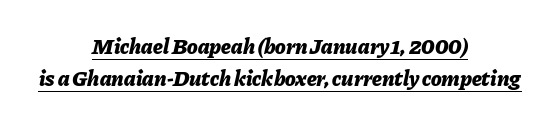
{"italic": "yes", "lean": "right", "slant_degrees": 11, "bold": "yes", "underline": "yes", "align": "center", "line_spacing": "normal", "line_spacing_ratio": 1.47, "letter_spacing": "normal", "letter_spacing_em": 0.0, "glyph_px": 22}
